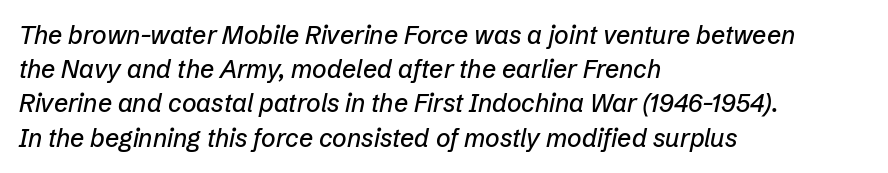
The text block is weighted toward the left margin, trailing off unevenly rightward. The space directly below the letters is spotless. What stands out about the letter spacing? Nothing — it is the standard amount. Compared with typical paragraphs, the rows here are spaced about the same. Italic: yes, the glyphs are oblique.
